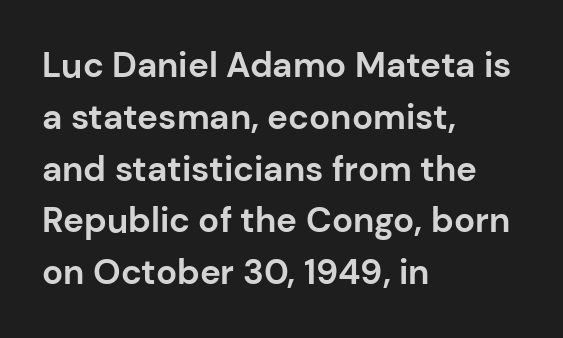
The image shows 35 px bold sans-serif type, upright; set left-aligned, normal line spacing (1.48x), normal letter spacing, not underlined; low stroke contrast and a medium x-height.
